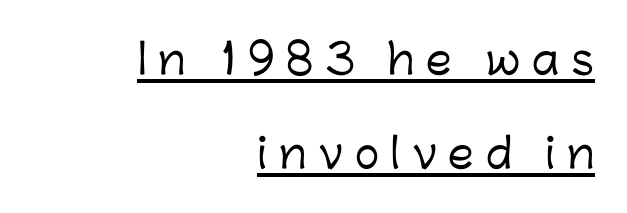
The image shows 41 px sans-serif type, upright; set right-aligned, loose line spacing (2.3x), unusually wide letter spacing (+0.29 em), underlined; low stroke contrast and a medium x-height.
